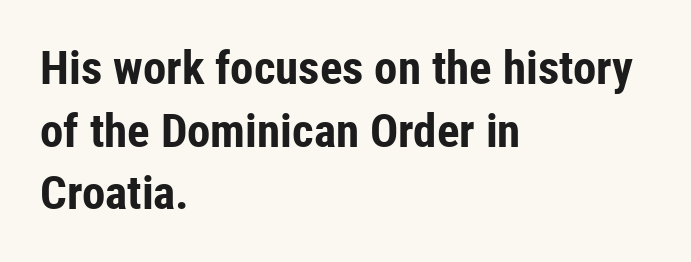
The image shows 47 px bold, condensed sans-serif type, upright; set left-aligned, normal line spacing (1.33x), normal letter spacing, not underlined; low stroke contrast and a medium x-height.
